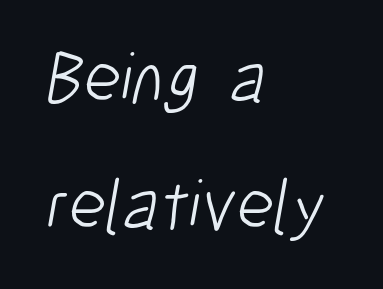
The image shows 72 px light, condensed sans-serif type; set left-aligned, line spacing 1.77x, normal letter spacing, not underlined; low stroke contrast and a medium x-height.
